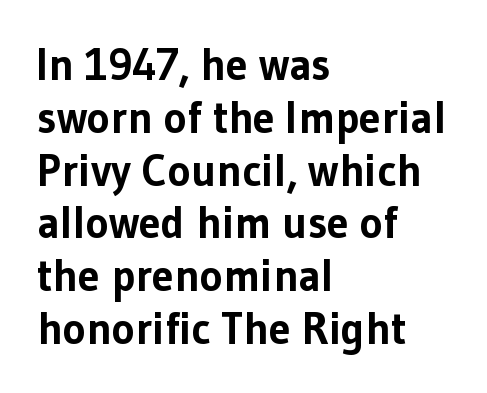
Q: Is the text bold? A: Yes.
Q: Is the text italic (slanted)? A: No, it is upright.
Q: Is the typeface a serif or a sans-serif typeface? A: Sans-serif.
Q: Is the text underlined? A: No.
Q: How is the paragraph aligned? A: Left-aligned.
Q: Is the spacing between letters normal or unusually wide? A: Normal.
Q: Width (condensed, normal, or wide)? A: Normal.
Q: Stroke contrast? A: Low.
Q: x-height? A: Medium.
Q: Monospaced? A: No.
